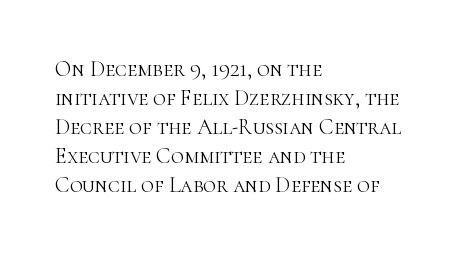
Tall strokes in this sample are plumb rather than angled. The passage shown has conventional tracking throughout. Every row of glyphs begins at an identical x-position on the left. A normal amount of white space separates one row of letters from the next. Type without underlining.
